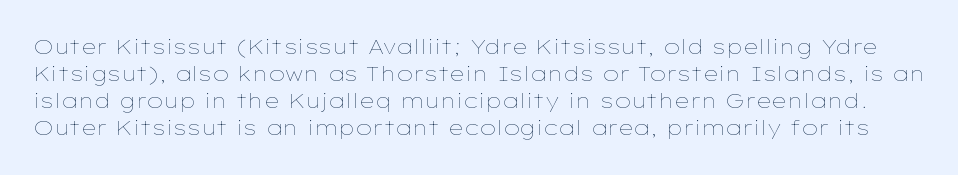
The image shows 21 px text type, upright; set normal line spacing (1.29x), normal letter spacing, not underlined.
